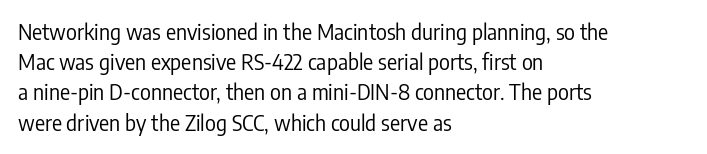
{"italic": "no", "bold": "no", "underline": "no", "align": "left", "line_spacing": "normal", "line_spacing_ratio": 1.44, "letter_spacing": "normal", "letter_spacing_em": 0.0, "glyph_px": 21}
